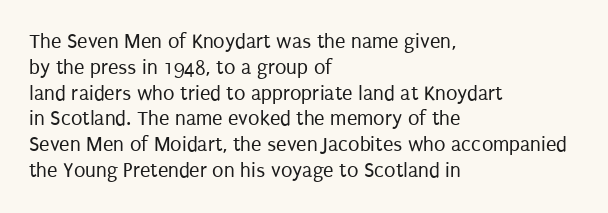
{"italic": "no", "bold": "no", "underline": "no", "align": "left", "line_spacing_ratio": 1.23, "letter_spacing": "normal", "letter_spacing_em": 0.0, "glyph_px": 21}
